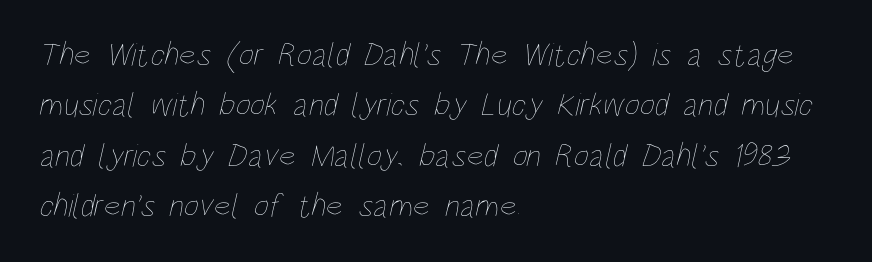
The image shows 33 px thin, condensed type; set left-aligned, normal line spacing (1.53x), normal letter spacing, not underlined; low stroke contrast and a large x-height.
